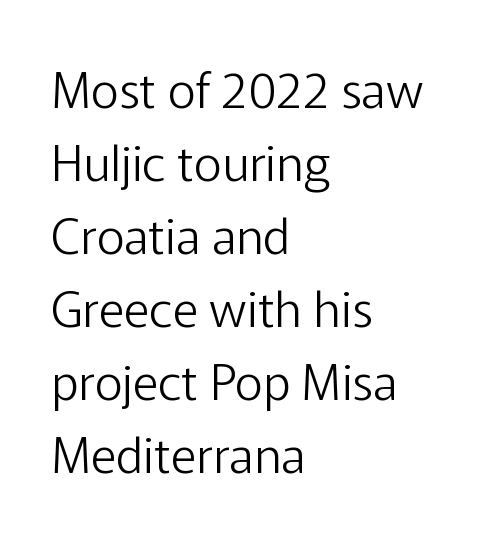
The image shows 49 px light sans-serif type, upright; set left-aligned, normal line spacing (1.49x), normal letter spacing, not underlined; low stroke contrast and a medium x-height.
